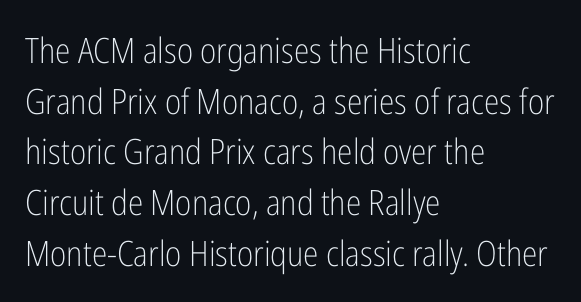
The image shows 35 px light, condensed sans-serif type, upright; set left-aligned, normal line spacing (1.45x), normal letter spacing, not underlined; low stroke contrast and a medium x-height.
